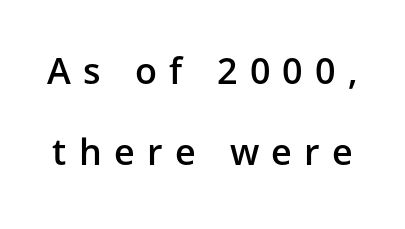
{"serif": "no", "italic": "no", "bold": "semi", "weight": "semibold", "width": "normal", "stroke_contrast": "low", "x_height": "medium", "monospaced": "no", "underline": "no", "line_spacing": "loose", "line_spacing_ratio": 2.26, "letter_spacing": "wide", "letter_spacing_em": 0.34, "glyph_px": 36}
